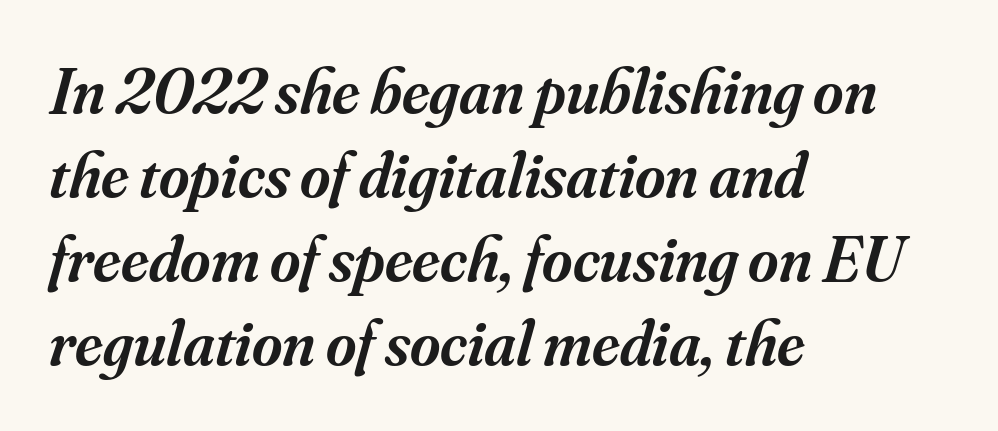
The image shows 65 px semibold serif type, italic (leaning right); set left-aligned, normal line spacing (1.29x), normal letter spacing, not underlined; medium stroke contrast and a small x-height.
